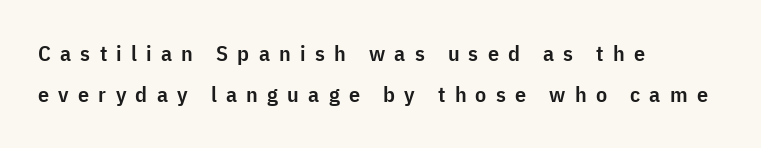
Here the glyphs are tracked loosely, breaking word shapes into spaced letters. If you drew a ruler down the left edge, every line would touch it. Posture: straight, roman, zero tilt. How heavy is the stroke? Medium-heavy — a semibold, shy of bold.
